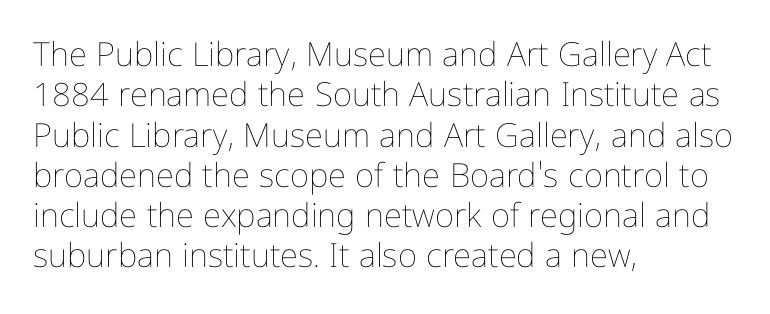
Each line starts at the same left margin while the right side varies. Standard letterfit; no display-style spreading of the glyphs. Nope, not italic — everything's standing straight. Type without underlining. These lines are rendered in a variable-pitch font. Weight: in the light-to-regular range.
